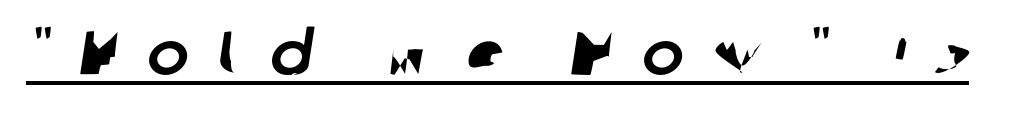
{"serif": "no", "width": "normal", "stroke_contrast": "low", "x_height": "medium", "monospaced": "no", "underline": "yes", "letter_spacing": "wide", "letter_spacing_em": 0.47, "glyph_px": 62}
